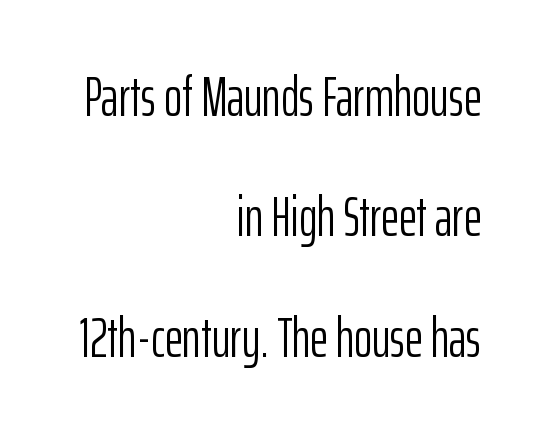
Short note: letters normally spaced. Quick note: interline space is abundant. The axis of the letterforms is exactly vertical. Regarding serifs, this sample does without them. The passage is arranged like a letterhead date or caption credit — flush right. Clear beneath every line of the passage.
